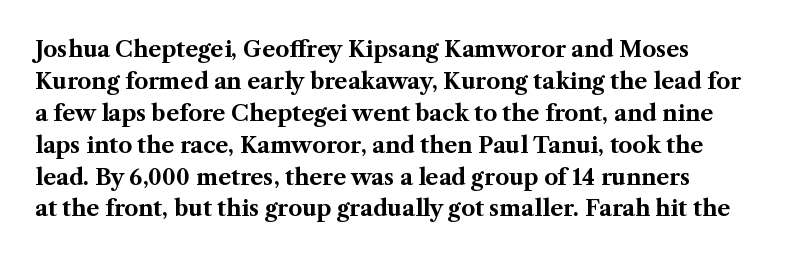
Q: Is the text bold? A: Yes.
Q: Is the text italic (slanted)? A: No, it is upright.
Q: Is the text underlined? A: No.
Q: Is the spacing between letters normal or unusually wide? A: Normal.
Q: Is the spacing between lines tight, normal or loose? A: Normal.
